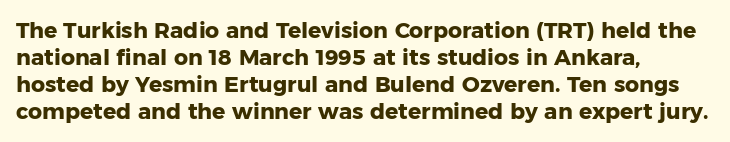
The setting favours the left margin, as ordinary paragraphs usually do. The strip under each line holds only bare page. Every letter is thick-stroked: bold, no question. In terms of posture, this sample is upright. Is the letter spacing exaggerated? No — it looks like the ordinary default.
